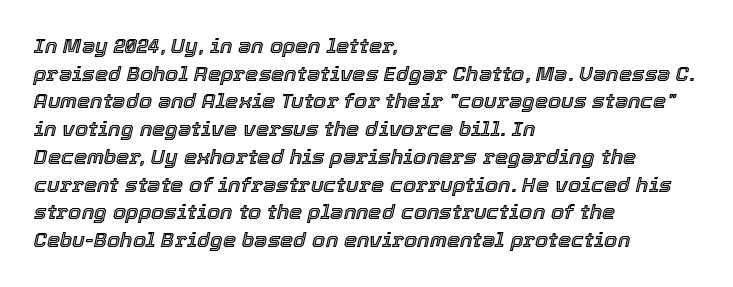
Q: Is the text italic (slanted)? A: Yes, it leans right by about 12 degrees.
Q: Is the text underlined? A: No.
Q: How is the paragraph aligned? A: Left-aligned.
Q: Is the spacing between letters normal or unusually wide? A: Normal.
Q: Is the spacing between lines tight, normal or loose? A: Normal.
